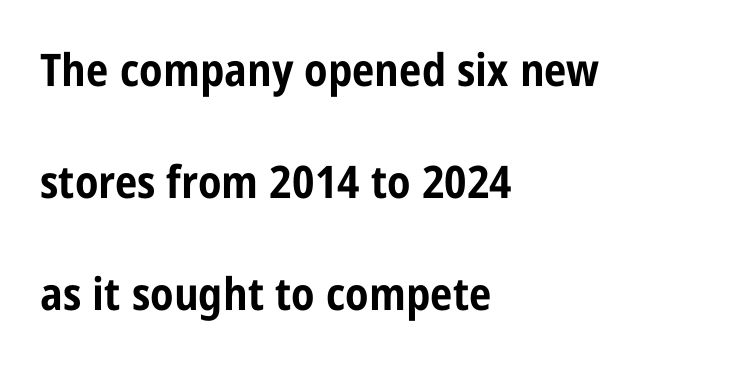
The image shows 45 px bold, condensed sans-serif type, upright; set left-aligned, loose line spacing (2.49x), normal letter spacing, not underlined; low stroke contrast and a large x-height.
